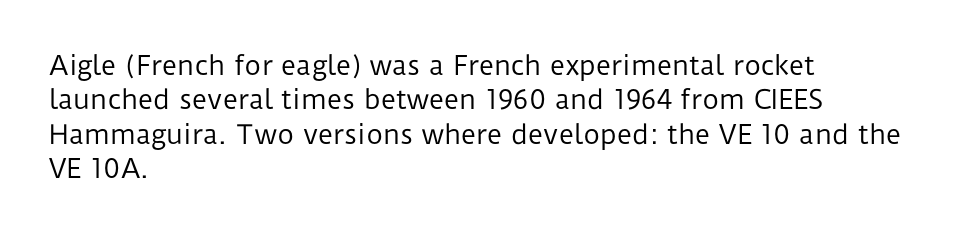
{"italic": "no", "bold": "no", "underline": "no", "align": "left", "line_spacing": "normal", "line_spacing_ratio": 1.32, "letter_spacing": "normal", "letter_spacing_em": 0.0, "glyph_px": 26}
